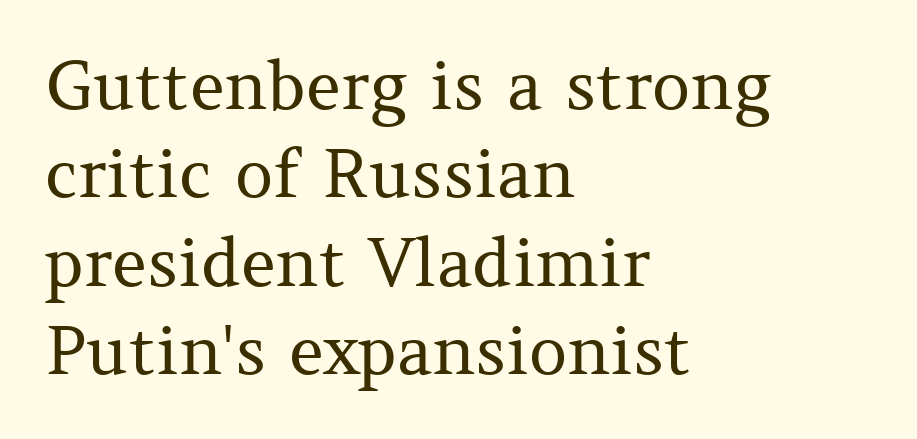
{"serif": "yes", "italic": "no", "bold": "no", "weight": "regular", "width": "normal", "stroke_contrast": "medium", "x_height": "medium", "monospaced": "no", "underline": "no", "align": "left", "line_spacing": "normal", "line_spacing_ratio": 1.32, "letter_spacing": "normal", "letter_spacing_em": 0.0, "glyph_px": 67}
